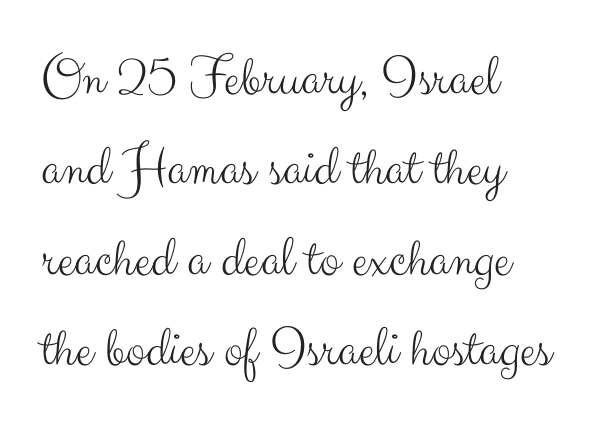
The image shows 58 px light sans-serif type; set left-aligned, normal line spacing (1.56x), normal letter spacing, not underlined; medium stroke contrast and a small x-height.
